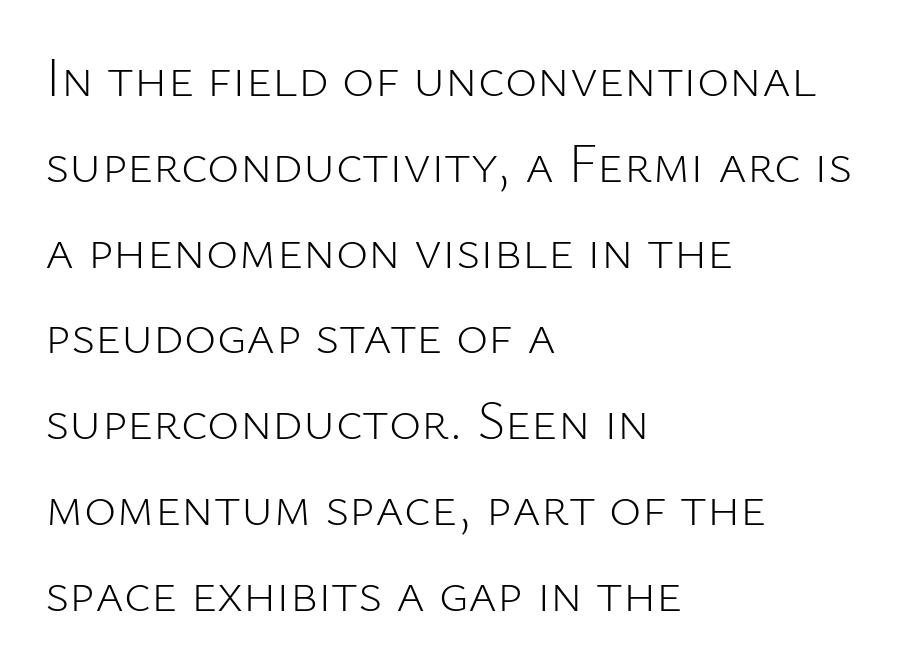
{"serif": "no", "italic": "no", "bold": "no", "weight": "light", "width": "normal", "stroke_contrast": "low", "x_height": "medium", "monospaced": "no", "underline": "no", "align": "left", "line_spacing": "normal", "line_spacing_ratio": 1.56, "letter_spacing": "normal", "letter_spacing_em": 0.0, "glyph_px": 55}
